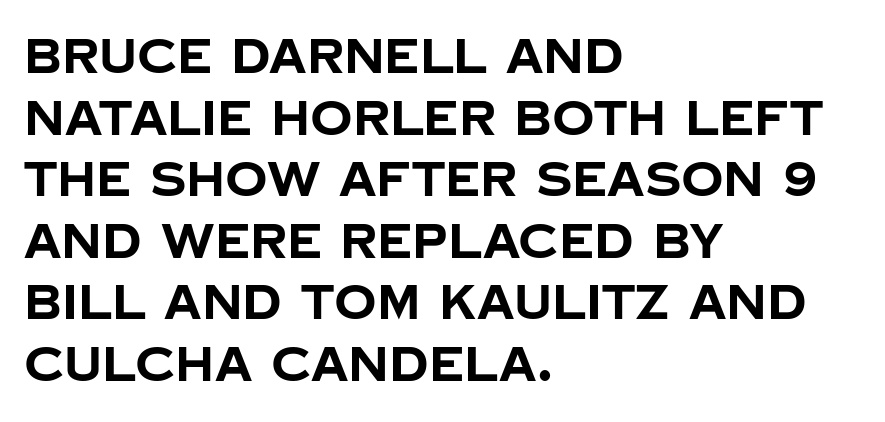
Q: Is the text bold? A: Yes.
Q: Is the text italic (slanted)? A: No, it is upright.
Q: Is the typeface a serif or a sans-serif typeface? A: Sans-serif.
Q: Is the text underlined? A: No.
Q: How is the paragraph aligned? A: Left-aligned.
Q: Is the spacing between letters normal or unusually wide? A: Normal.
Q: Is the spacing between lines tight, normal or loose? A: Normal.
Q: Width (condensed, normal, or wide)? A: Normal.
Q: Stroke contrast? A: Low.
Q: x-height? A: Large.
Q: Monospaced? A: No.
